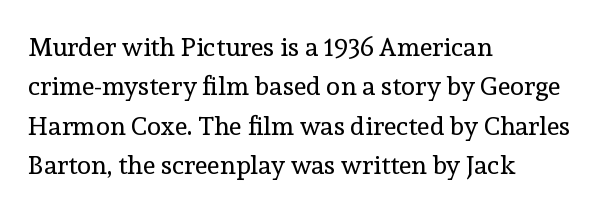
Q: Is the text bold? A: No.
Q: Is the text italic (slanted)? A: No, it is upright.
Q: Is the text underlined? A: No.
Q: How is the paragraph aligned? A: Left-aligned.
Q: Is the spacing between letters normal or unusually wide? A: Normal.
Q: Is the spacing between lines tight, normal or loose? A: Normal.
